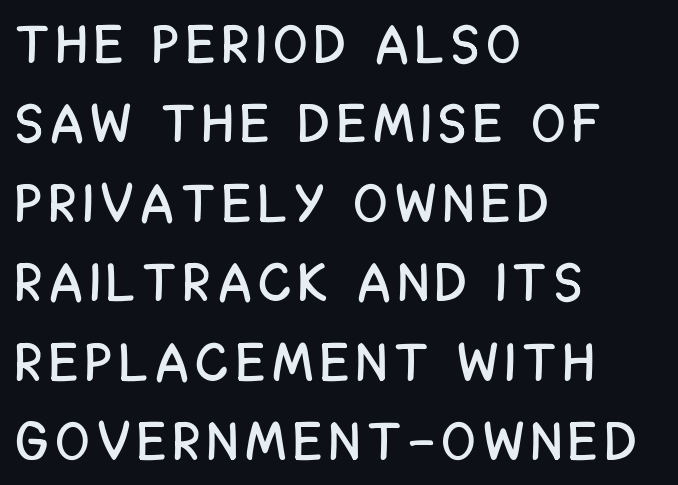
The image shows 54 px condensed sans-serif type, upright; set left-aligned, normal line spacing (1.47x), not underlined; low stroke contrast and a large x-height.
